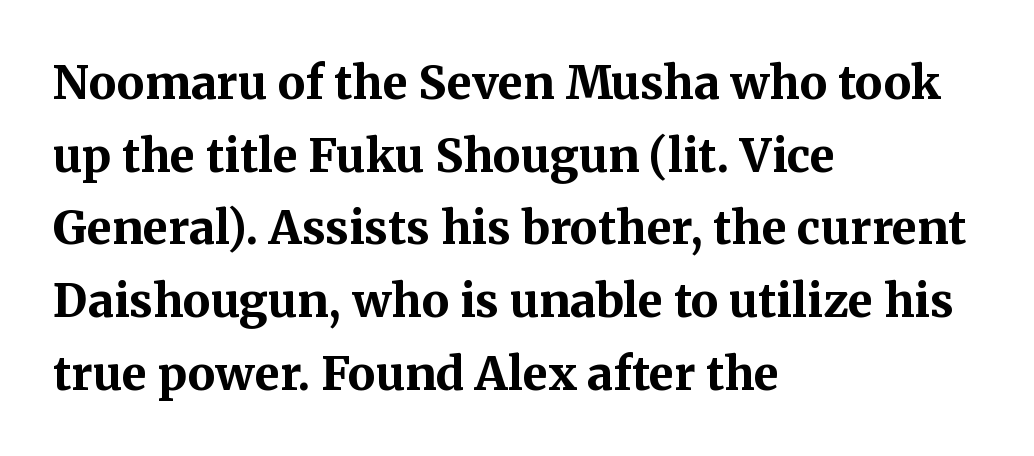
Designer's note — italics off, roman on. The passage shown is typed in a proportional face where columns would drift. Small tapered or slab feet sit at the stroke ends, so this counts as serif. A bare baseline throughout the passage. The letters are bold, with thick, heavy strokes.
